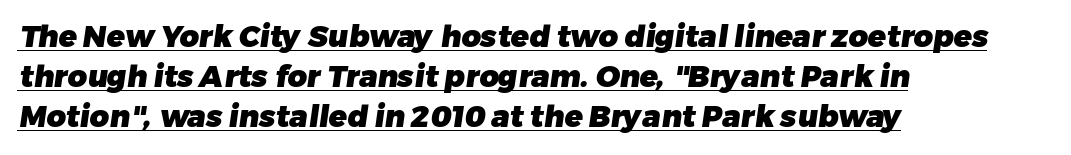
Q: Is the text bold? A: Yes.
Q: Is the typeface a serif or a sans-serif typeface? A: Sans-serif.
Q: Is the text underlined? A: Yes.
Q: How is the paragraph aligned? A: Left-aligned.
Q: Is the spacing between letters normal or unusually wide? A: Normal.
Q: Is the spacing between lines tight, normal or loose? A: Normal.
Q: Width (condensed, normal, or wide)? A: Normal.
Q: Stroke contrast? A: Low.
Q: x-height? A: Medium.
Q: Monospaced? A: No.
